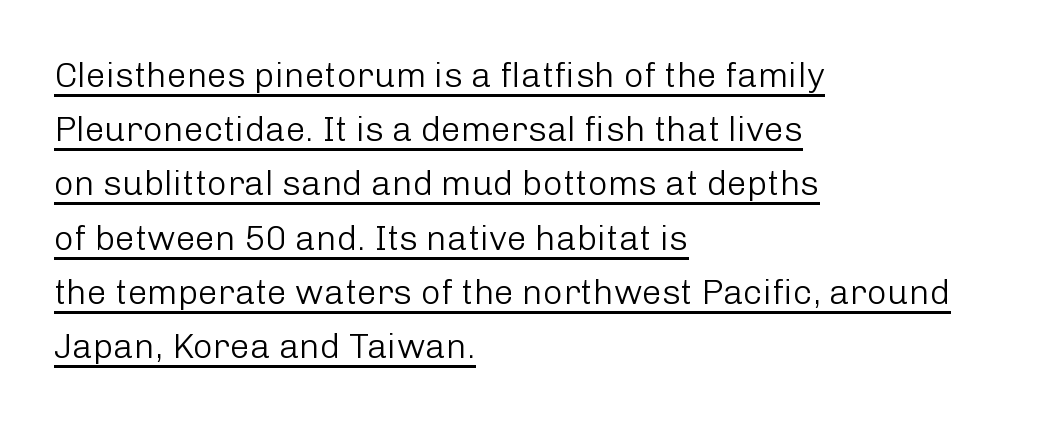
{"serif": "no", "italic": "no", "bold": "no", "weight": "light", "width": "normal", "stroke_contrast": "low", "x_height": "medium", "monospaced": "no", "underline": "yes", "align": "left", "line_spacing": "normal", "line_spacing_ratio": 1.55, "letter_spacing": "normal", "letter_spacing_em": 0.0, "glyph_px": 35}
